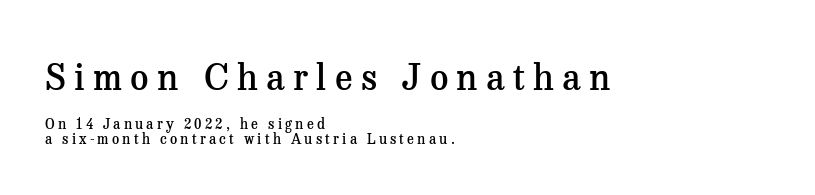
Slightly chunky letters — semibold, I'd say, not full bold. Note: larger setting up top, smaller setting below. Yep, those are serifs on the letters. Nobody drew a line under any word here.
